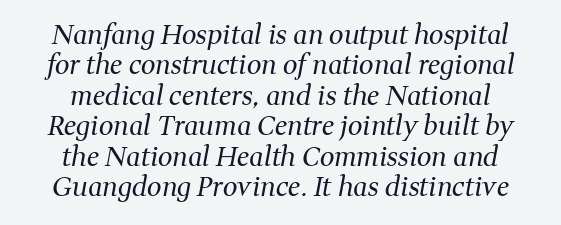
Q: Is the text bold? A: No.
Q: Is the text italic (slanted)? A: Yes, it leans right by about 11 degrees.
Q: Is the text underlined? A: No.
Q: How is the paragraph aligned? A: Centered.
Q: Is the spacing between letters normal or unusually wide? A: Normal.
